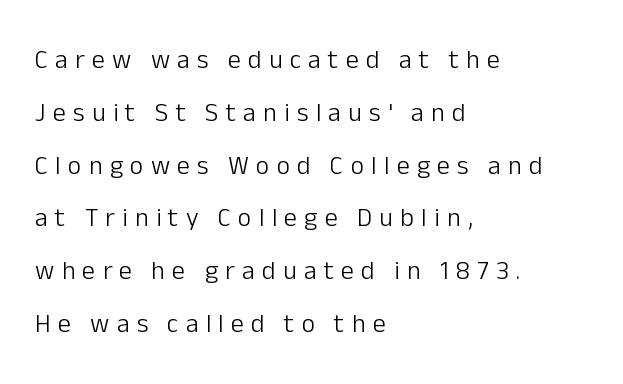
The image shows 26 px text type, upright; set left-aligned, loose line spacing (2.03x), unusually wide letter spacing (+0.28 em), not underlined.
